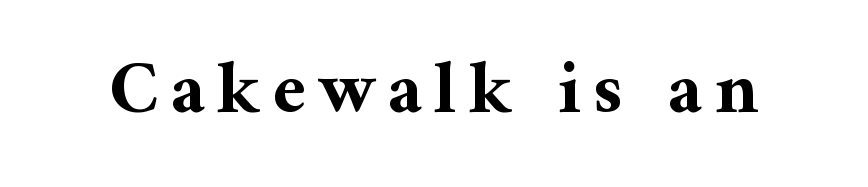
The image shows 75 px bold serif type, upright; set not underlined; medium stroke contrast and a medium x-height.
